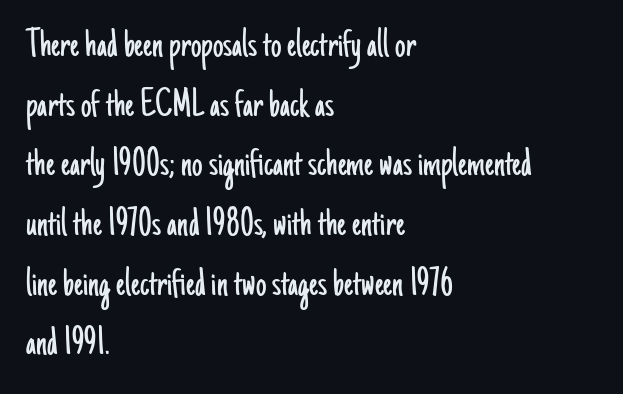
The image shows 42 px light, condensed sans-serif type, upright; set left-aligned, normal line spacing (1.42x), normal letter spacing, not underlined; low stroke contrast and a small x-height.
